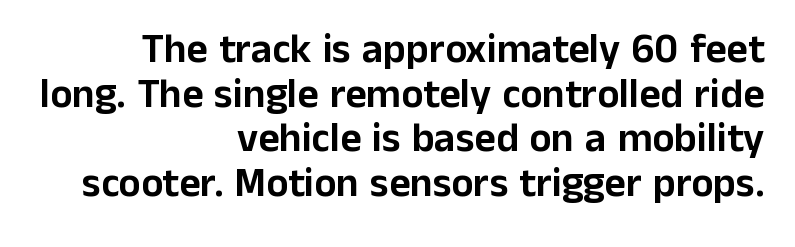
The image shows 41 px sans-serif type, upright; set right-aligned, tight line spacing (1.09x), normal letter spacing, not underlined; low stroke contrast and a medium x-height.
